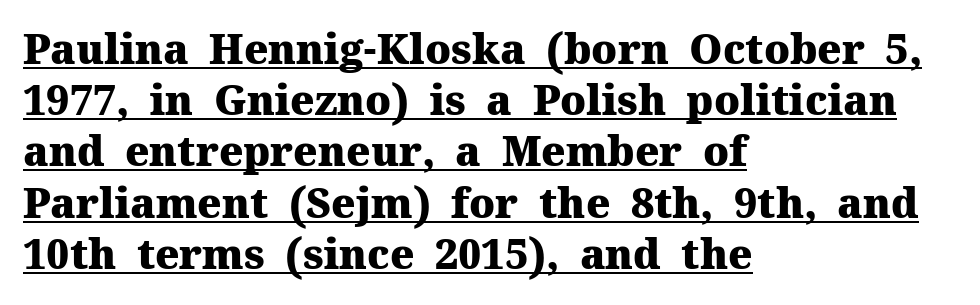
{"serif": "yes", "italic": "no", "bold": "yes", "weight": "heavy", "width": "normal", "stroke_contrast": "medium", "x_height": "medium", "monospaced": "no", "underline": "yes", "align": "left", "line_spacing": "normal", "line_spacing_ratio": 1.25, "letter_spacing": "normal", "letter_spacing_em": 0.0, "glyph_px": 41}
